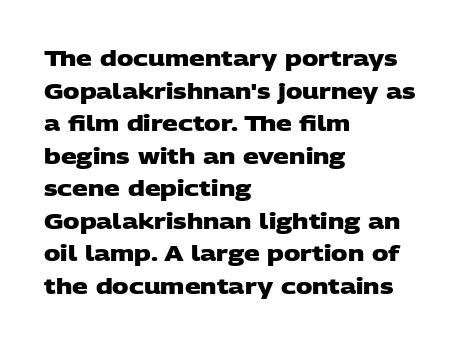
{"bold": "yes", "underline": "no", "align": "left", "line_spacing": "normal", "line_spacing_ratio": 1.48, "letter_spacing": "normal", "letter_spacing_em": 0.0, "glyph_px": 22}
